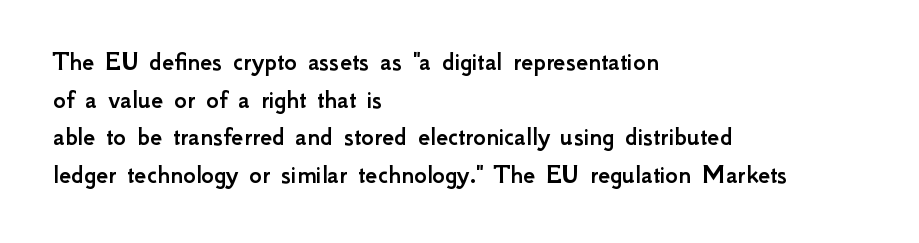
The image shows 27 px text type, upright; set left-aligned, normal line spacing (1.39x), normal letter spacing, not underlined.
